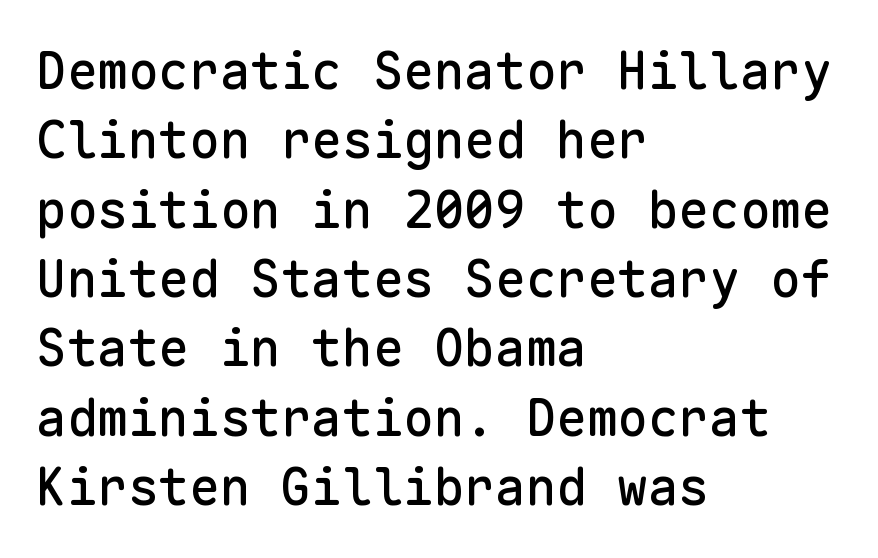
To sum up the face: it is a sans, with no serifs. You could call the tracking neutral — neither tight nor loose. Every row of glyphs begins at an identical x-position on the left. These lines are rendered in a fixed-pitch font. Check under the words: just untouched page.
